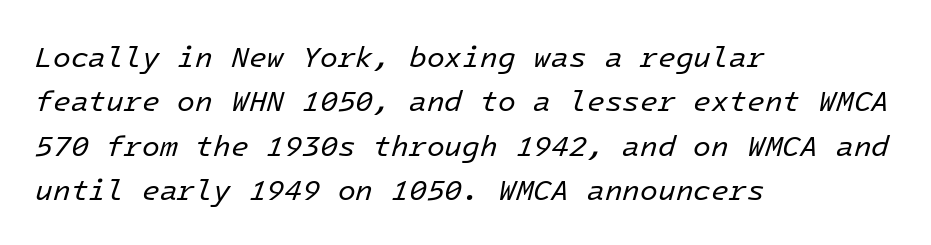
Q: Is the text bold? A: No.
Q: Is the text italic (slanted)? A: Yes, it leans right by about 16 degrees.
Q: Is the text underlined? A: No.
Q: How is the paragraph aligned? A: Left-aligned.
Q: Is the spacing between letters normal or unusually wide? A: Normal.
Q: Is the spacing between lines tight, normal or loose? A: Normal.
Q: Width (condensed, normal, or wide)? A: Normal.
Q: Stroke contrast? A: Low.
Q: x-height? A: Medium.
